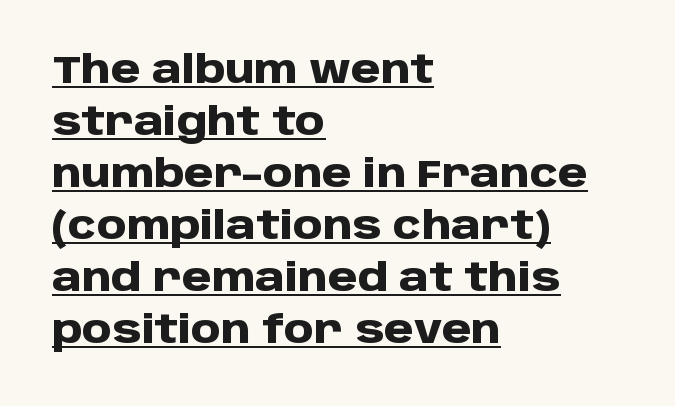
Q: Is the text bold? A: Yes.
Q: Is the text italic (slanted)? A: No, it is upright.
Q: Is the typeface a serif or a sans-serif typeface? A: Sans-serif.
Q: Is the text underlined? A: Yes.
Q: How is the paragraph aligned? A: Left-aligned.
Q: Is the spacing between letters normal or unusually wide? A: Normal.
Q: Is the spacing between lines tight, normal or loose? A: Normal.
Q: Width (condensed, normal, or wide)? A: Normal.
Q: Stroke contrast? A: Low.
Q: x-height? A: Large.
Q: Monospaced? A: No.
